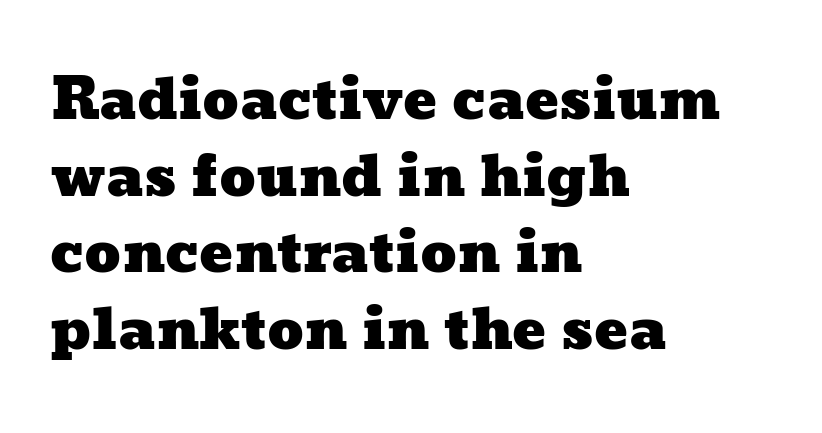
Check the space under the baseline: it is left empty. The rows are spaced the way most documents space them. The face used here is proportionally spaced, like ordinary book or web type. The lines are quadded left. Tracking here is standard; glyphs follow each other at the usual distance.
